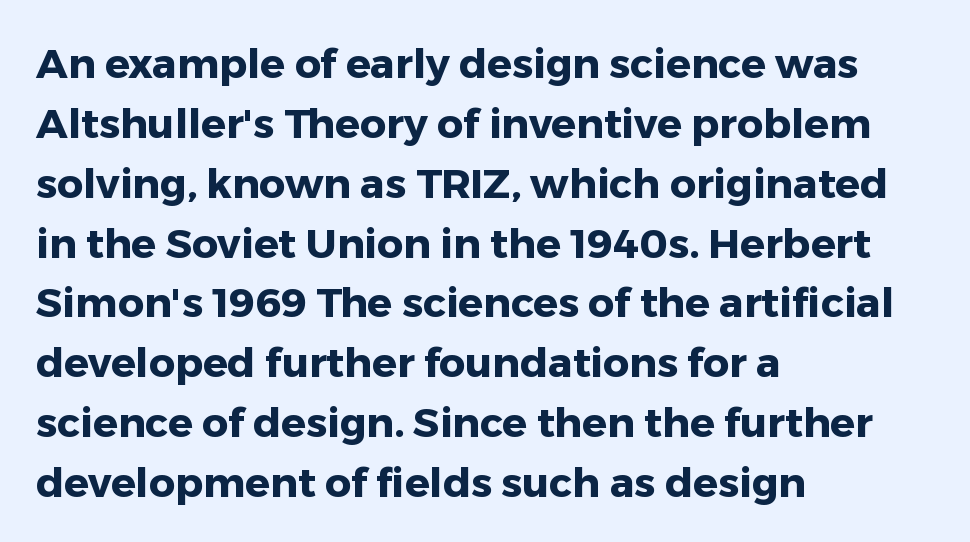
Q: Is the text bold? A: Yes.
Q: Is the text italic (slanted)? A: No, it is upright.
Q: Is the typeface a serif or a sans-serif typeface? A: Sans-serif.
Q: Is the text underlined? A: No.
Q: How is the paragraph aligned? A: Left-aligned.
Q: Is the spacing between letters normal or unusually wide? A: Normal.
Q: Is the spacing between lines tight, normal or loose? A: Normal.
Q: Width (condensed, normal, or wide)? A: Normal.
Q: Stroke contrast? A: Low.
Q: x-height? A: Medium.
Q: Monospaced? A: No.
